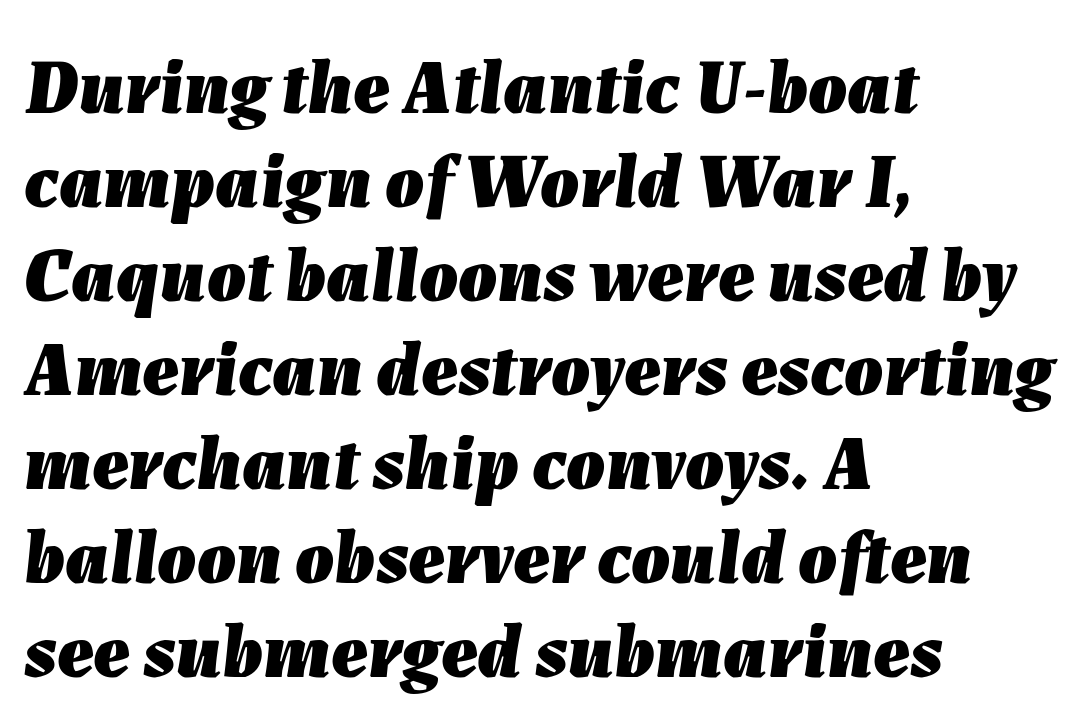
Q: Is the text bold? A: Yes.
Q: Is the text italic (slanted)? A: Yes, it leans right by about 7 degrees.
Q: Is the text underlined? A: No.
Q: How is the paragraph aligned? A: Left-aligned.
Q: Is the spacing between letters normal or unusually wide? A: Normal.
Q: Width (condensed, normal, or wide)? A: Normal.
Q: Stroke contrast? A: Low.
Q: x-height? A: Medium.
Q: Monospaced? A: No.
